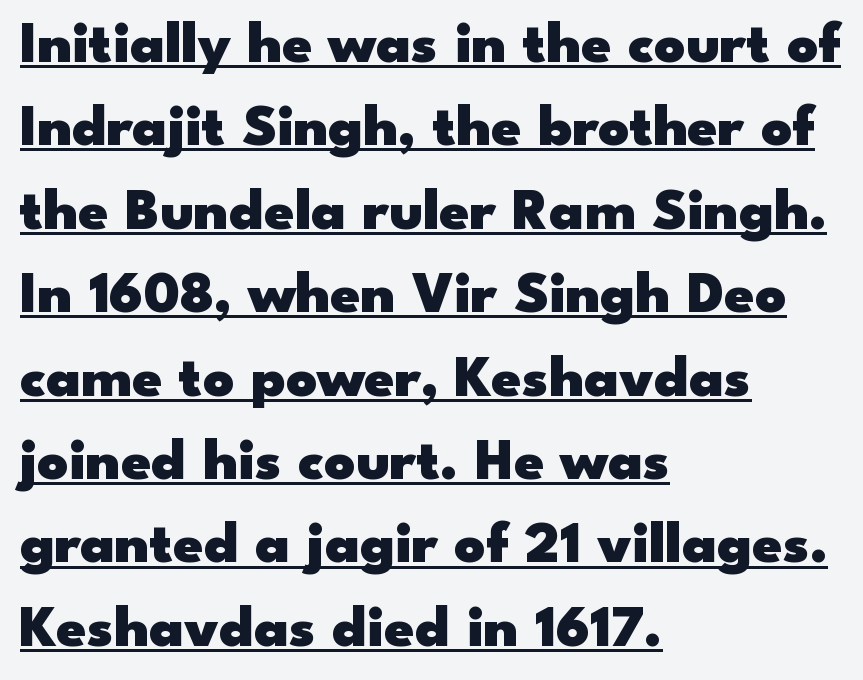
The image shows 60 px heavy, wide sans-serif type, upright; set left-aligned, normal line spacing (1.39x), normal letter spacing, underlined; low stroke contrast and a small x-height.
